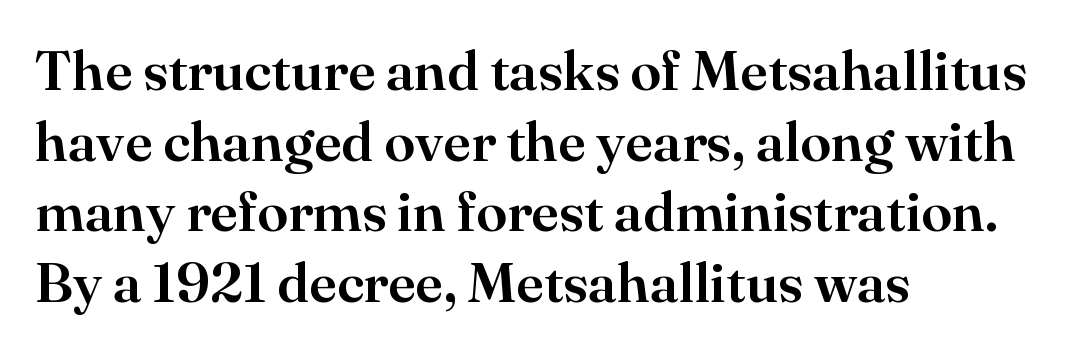
Q: Is the text italic (slanted)? A: No, it is upright.
Q: Is the typeface a serif or a sans-serif typeface? A: Serif.
Q: Is the text underlined? A: No.
Q: How is the paragraph aligned? A: Left-aligned.
Q: Is the spacing between letters normal or unusually wide? A: Normal.
Q: Is the spacing between lines tight, normal or loose? A: Normal.
Q: Width (condensed, normal, or wide)? A: Normal.
Q: Stroke contrast? A: High.
Q: x-height? A: Small.
Q: Monospaced? A: No.
